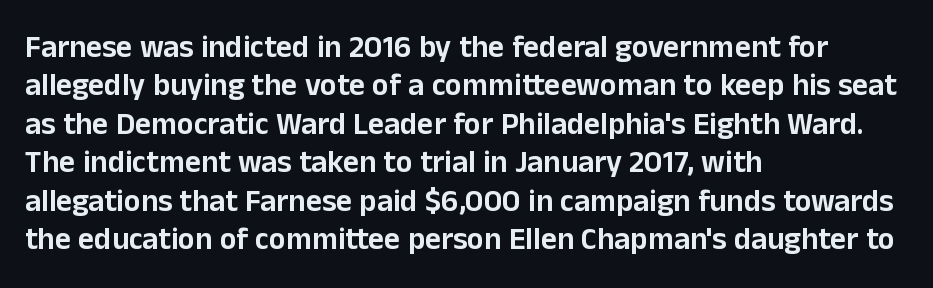
Each letter keeps its own natural width here, so spacing adapts to shape. The setting favours the left margin, as ordinary paragraphs usually do. The type is set solid horizontally, with unmodified tracking. Does the type have serifs? No, each stem ends abruptly.
